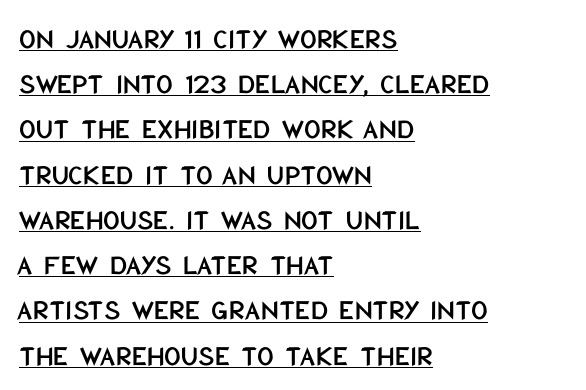
Q: Is the text italic (slanted)? A: No, it is upright.
Q: Is the typeface a serif or a sans-serif typeface? A: Sans-serif.
Q: Is the text underlined? A: Yes.
Q: How is the paragraph aligned? A: Left-aligned.
Q: Is the spacing between letters normal or unusually wide? A: Normal.
Q: Is the spacing between lines tight, normal or loose? A: Normal.
Q: Width (condensed, normal, or wide)? A: Condensed.
Q: Stroke contrast? A: Low.
Q: x-height? A: Large.
Q: Monospaced? A: No.
